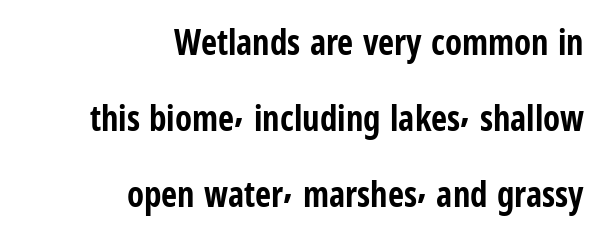
Designer's note — italics off, roman on. Here the designer chose a conventional face with non-uniform glyph widths. You can tell from the bare stems that sans-serif type was used. These lines stand farther apart than default settings would place them. Heavy, bold letterforms. This sample is right-justified, so line beginnings fall wherever the words allow.
